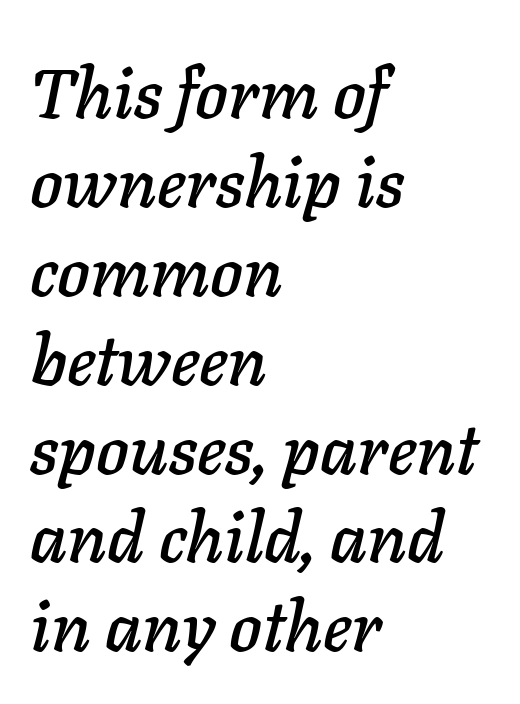
The image shows 70 px text type, italic (leaning right); set left-aligned, normal line spacing (1.27x), normal letter spacing, not underlined; low stroke contrast and a medium x-height.
